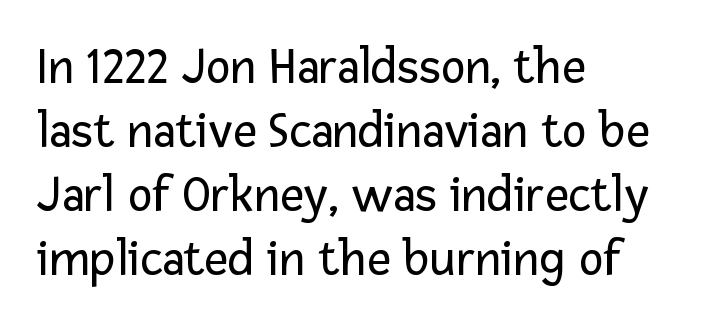
{"serif": "no", "italic": "no", "bold": "no", "weight": "regular", "width": "normal", "stroke_contrast": "low", "x_height": "medium", "monospaced": "no", "underline": "no", "align": "left", "line_spacing_ratio": 1.23, "letter_spacing": "normal", "letter_spacing_em": 0.0, "glyph_px": 52}
